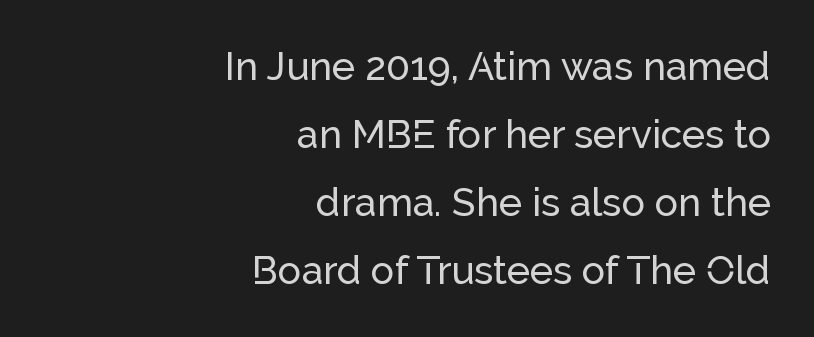
The characters display no serif detailing; their extremities are plain. Think of a printed novel: that variable character pitch is what you see here. The ragged edge is on the left, which tells us the setting is flush right. Descender tails drop into unmarked territory.
